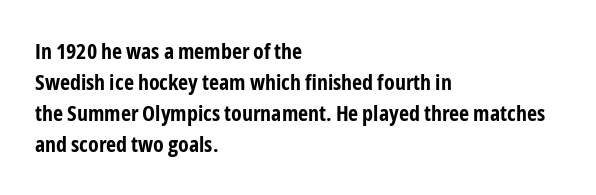
Q: Is the text bold? A: Yes.
Q: Is the text italic (slanted)? A: No, it is upright.
Q: Is the text underlined? A: No.
Q: How is the paragraph aligned? A: Left-aligned.
Q: Is the spacing between letters normal or unusually wide? A: Normal.
Q: Is the spacing between lines tight, normal or loose? A: Normal.
